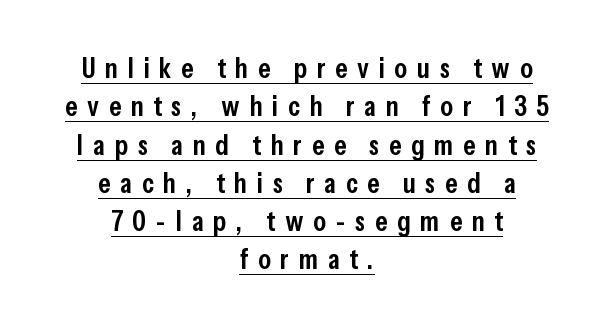
The image shows 29 px semibold, condensed sans-serif type, upright; set centered, normal line spacing (1.32x), unusually wide letter spacing (+0.33 em), underlined; low stroke contrast and a medium x-height.
